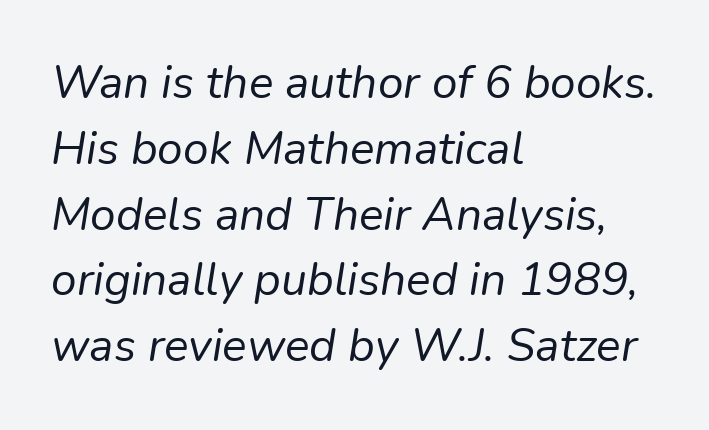
Descender tails drop into unmarked territory. Think of a printed novel: that variable character pitch is what you see here. The letters look calm and open, with moderate or lighter stems. Notice how descenders clear the ascenders below comfortably — that's standard leading.
